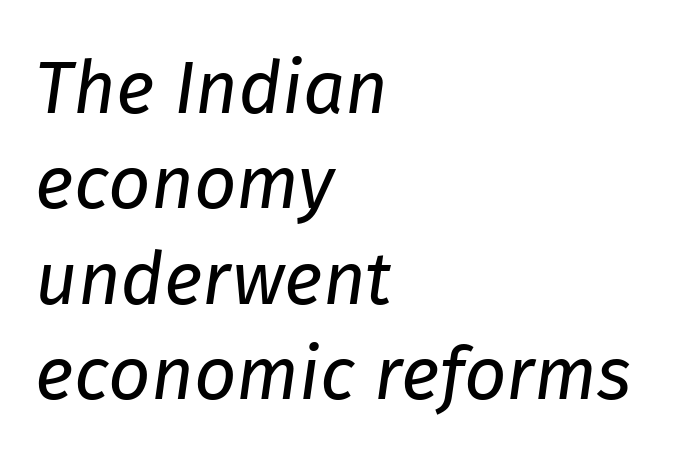
Q: Is the text bold? A: No.
Q: Is the text italic (slanted)? A: Yes, it leans right by about 8 degrees.
Q: Is the text underlined? A: No.
Q: How is the paragraph aligned? A: Left-aligned.
Q: Is the spacing between letters normal or unusually wide? A: Normal.
Q: Is the spacing between lines tight, normal or loose? A: Normal.
Q: Width (condensed, normal, or wide)? A: Normal.
Q: Stroke contrast? A: Low.
Q: x-height? A: Medium.
Q: Monospaced? A: No.
